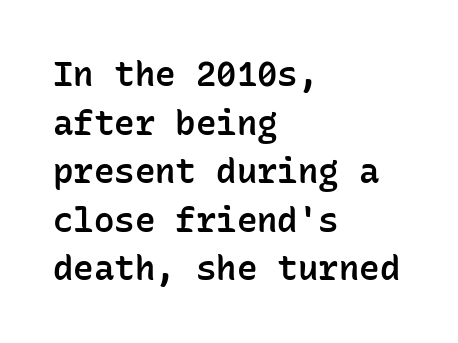
Examine the stroke ends and you'll find no serifs. The rendering uses typewriter-style spacing with identical character cells. It's the straight-up-and-down kind of type. The area under the type is left untouched.
